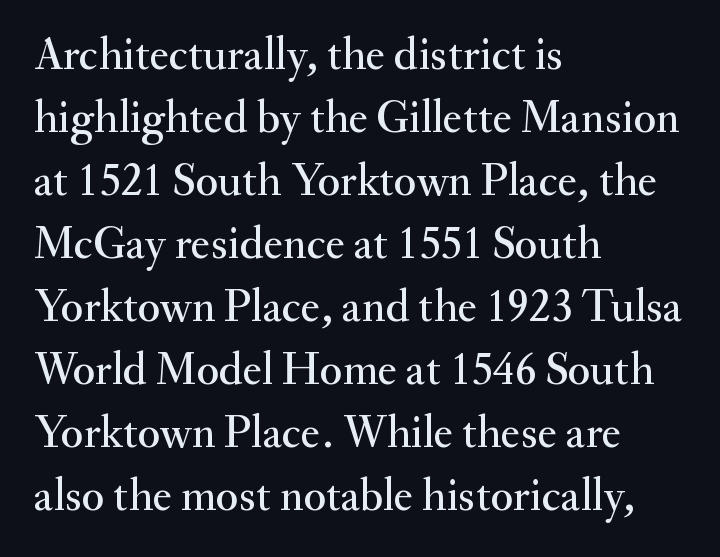
{"serif": "yes", "italic": "no", "width": "normal", "stroke_contrast": "medium", "x_height": "small", "monospaced": "no", "underline": "no", "align": "left", "line_spacing": "normal", "line_spacing_ratio": 1.37, "letter_spacing": "normal", "letter_spacing_em": 0.0, "glyph_px": 46}
